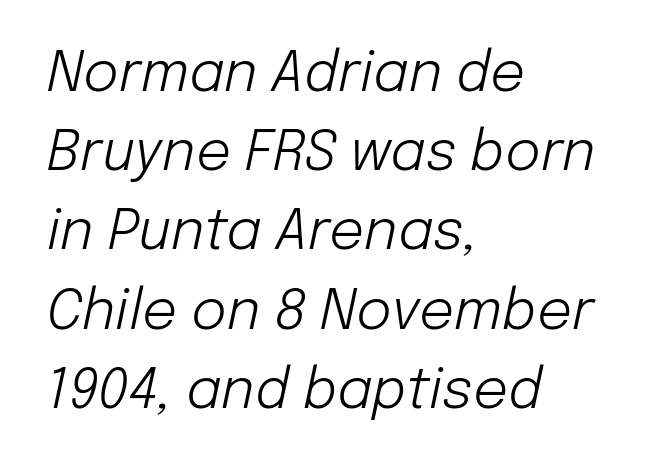
Q: Is the text bold? A: No.
Q: Is the text italic (slanted)? A: Yes, it leans right by about 12 degrees.
Q: Is the text underlined? A: No.
Q: How is the paragraph aligned? A: Left-aligned.
Q: Is the spacing between letters normal or unusually wide? A: Normal.
Q: Is the spacing between lines tight, normal or loose? A: Normal.
Q: Width (condensed, normal, or wide)? A: Normal.
Q: Stroke contrast? A: Low.
Q: x-height? A: Medium.
Q: Monospaced? A: No.
